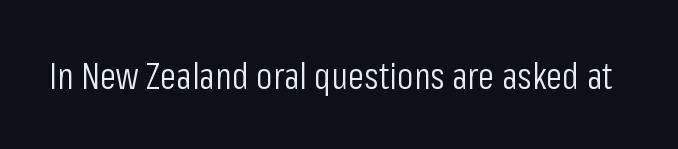
The image shows 37 px light, condensed sans-serif type, upright; set normal letter spacing, not underlined; low stroke contrast and a medium x-height.
